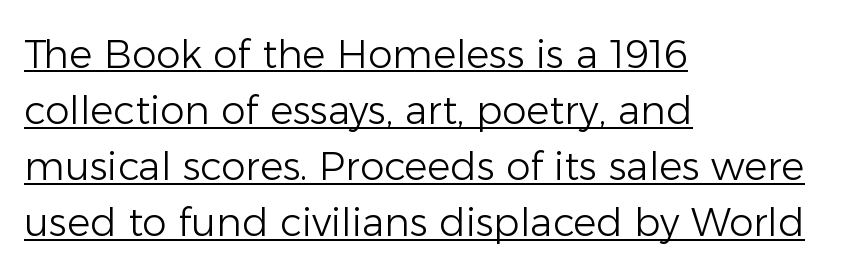
{"serif": "no", "italic": "no", "bold": "no", "weight": "light", "width": "normal", "stroke_contrast": "low", "x_height": "medium", "monospaced": "no", "underline": "yes", "align": "left", "line_spacing": "normal", "line_spacing_ratio": 1.44, "letter_spacing": "normal", "letter_spacing_em": 0.0, "glyph_px": 39}
